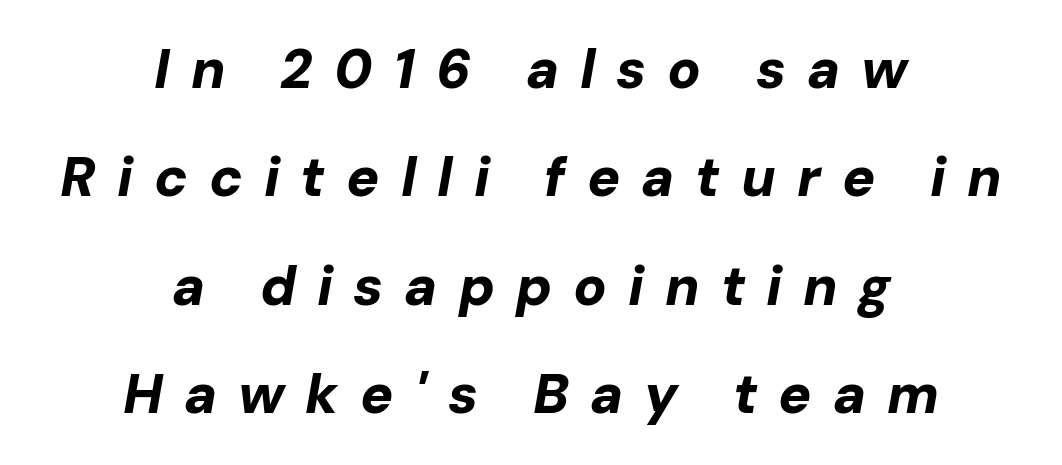
Q: Is the text bold? A: Yes.
Q: Is the text italic (slanted)? A: Yes, it leans right by about 10 degrees.
Q: Is the text underlined? A: No.
Q: How is the paragraph aligned? A: Centered.
Q: Is the spacing between letters normal or unusually wide? A: Unusually wide.
Q: Is the spacing between lines tight, normal or loose? A: Loose.
Q: Width (condensed, normal, or wide)? A: Normal.
Q: Stroke contrast? A: Low.
Q: x-height? A: Medium.
Q: Monospaced? A: No.
